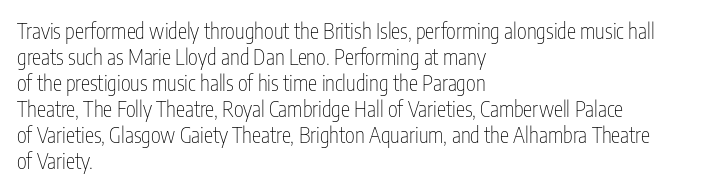
Q: Is the text bold? A: No.
Q: Is the text italic (slanted)? A: No, it is upright.
Q: Is the text underlined? A: No.
Q: How is the paragraph aligned? A: Left-aligned.
Q: Is the spacing between letters normal or unusually wide? A: Normal.
